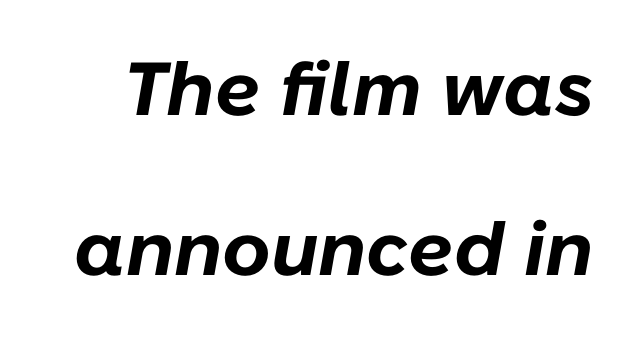
Only glyphs here, with clear space below each row. Heft: maximum for text — a bold. Characters follow at the spacing the type designer built in. When letters slant like this, we call the style italic. Spacing verdict: proportional, widths tailored to each character.
